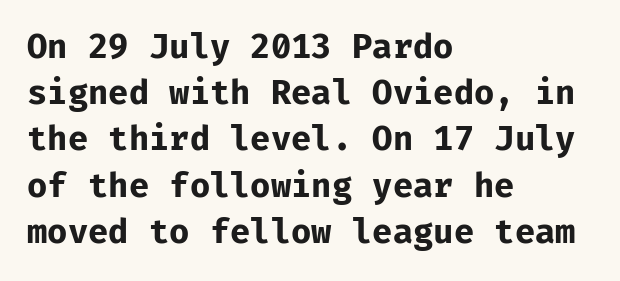
{"serif": "no", "italic": "no", "bold": "yes", "weight": "bold", "width": "normal", "stroke_contrast": "low", "x_height": "medium", "underline": "no", "align": "left", "line_spacing": "normal", "line_spacing_ratio": 1.4, "letter_spacing": "normal", "letter_spacing_em": 0.0, "glyph_px": 33}
